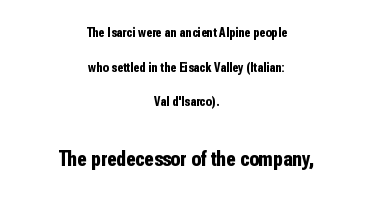
{"italic": "no", "bold": "yes", "underline": "no", "align": "center", "line_spacing": "loose", "line_spacing_ratio": 2.47, "letter_spacing": "normal", "letter_spacing_em": 0.0, "larger_block": "second", "size_ratio": 1.57, "glyph_px": 22}
